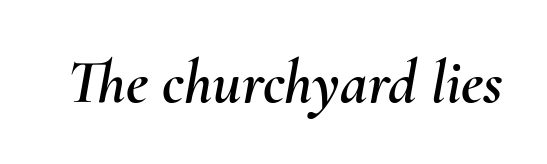
The image shows 62 px text type, italic (leaning right); set normal letter spacing, not underlined; medium stroke contrast and a small x-height.
